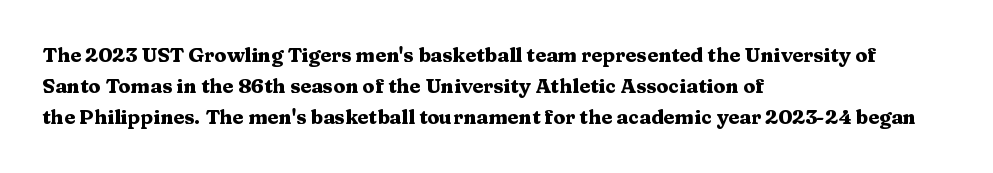
{"italic": "no", "bold": "yes", "underline": "no", "align": "left", "line_spacing": "normal", "line_spacing_ratio": 1.56, "letter_spacing": "normal", "letter_spacing_em": 0.0, "glyph_px": 20}
